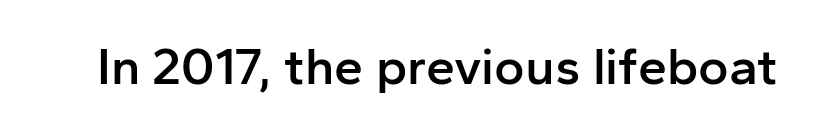
Q: Is the text bold? A: Semi-bold.
Q: Is the text italic (slanted)? A: No, it is upright.
Q: Is the typeface a serif or a sans-serif typeface? A: Sans-serif.
Q: Is the text underlined? A: No.
Q: Is the spacing between letters normal or unusually wide? A: Normal.
Q: Width (condensed, normal, or wide)? A: Normal.
Q: Stroke contrast? A: Low.
Q: x-height? A: Medium.
Q: Monospaced? A: No.
